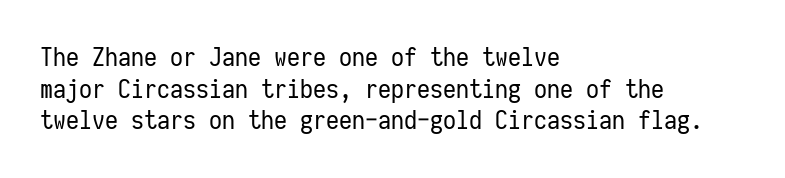
Q: Is the text bold? A: No.
Q: Is the text italic (slanted)? A: No, it is upright.
Q: Is the text underlined? A: No.
Q: How is the paragraph aligned? A: Left-aligned.
Q: Is the spacing between letters normal or unusually wide? A: Normal.
